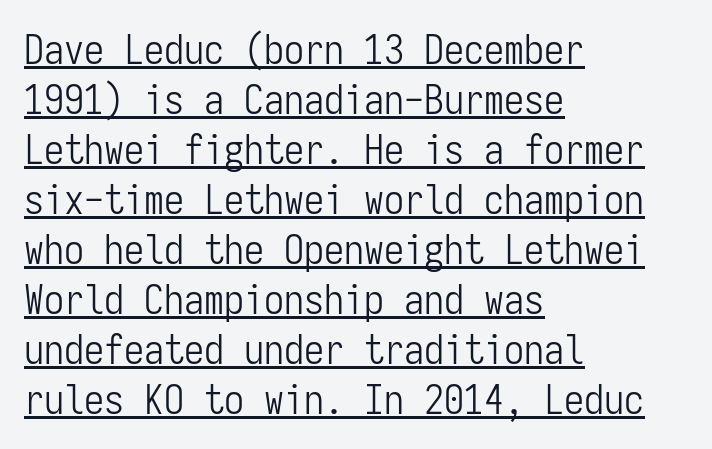
The image shows 40 px light, condensed sans-serif type, upright, monospaced; set left-aligned, normal line spacing (1.25x), normal letter spacing, underlined; low stroke contrast and a medium x-height.
